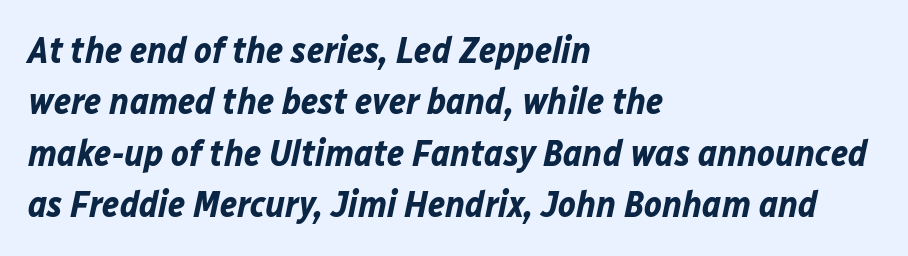
Character widths vary here, with narrow letters taking less room than wide ones. Each line starts at the same left margin while the right side varies. This sample uses plain, unmodified letter spacing. This sample uses an oblique cut, with every glyph tilted off the vertical. Type without underlining. I'd describe the lettering as bold — thick and assertive.
